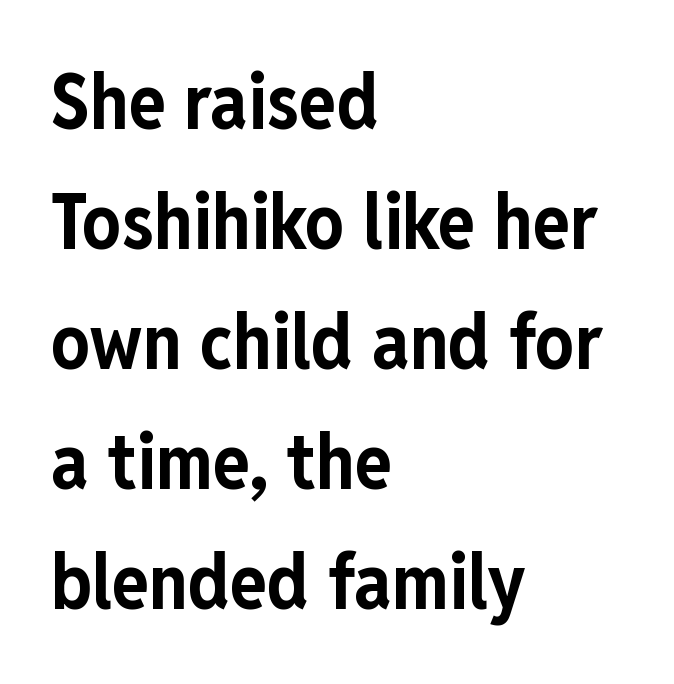
Notice how the stems are strictly vertical — no italics here. Do the characters align in a grid? No, the font is proportional. Are there feet on the stems? There aren't — it's a sans. Teacher's note: observe the even left margin — that is flush-left alignment. Its strokes are broad and dark, the hallmark of bold type.
